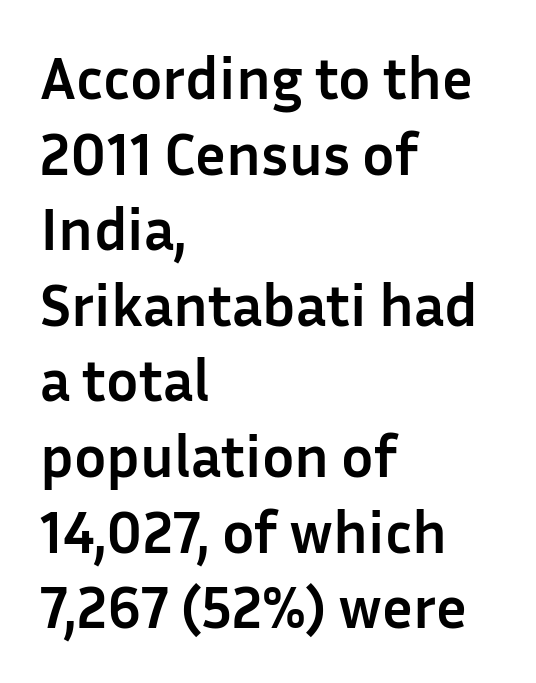
Q: Is the text bold? A: Yes.
Q: Is the text italic (slanted)? A: No, it is upright.
Q: Is the typeface a serif or a sans-serif typeface? A: Sans-serif.
Q: Is the text underlined? A: No.
Q: How is the paragraph aligned? A: Left-aligned.
Q: Is the spacing between letters normal or unusually wide? A: Normal.
Q: Is the spacing between lines tight, normal or loose? A: Normal.
Q: Width (condensed, normal, or wide)? A: Normal.
Q: Stroke contrast? A: Low.
Q: x-height? A: Medium.
Q: Monospaced? A: No.
